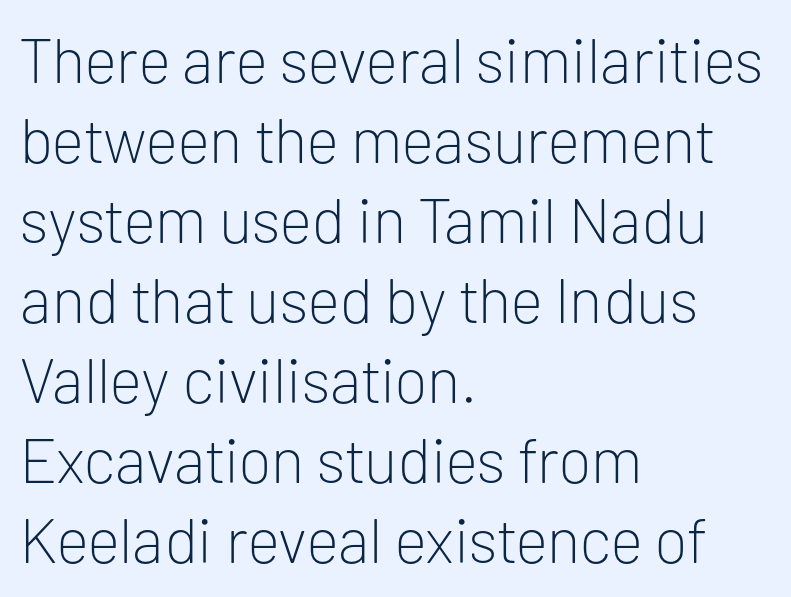
Each new line begins a customary step beneath the previous one. The letterforms sit at book weight or below. This rendering leaves character spacing at its baseline value. The paragraph has a hard left edge and a soft right edge. Does the lettering tilt? It doesn't — this is upright. A bare baseline throughout the passage.
